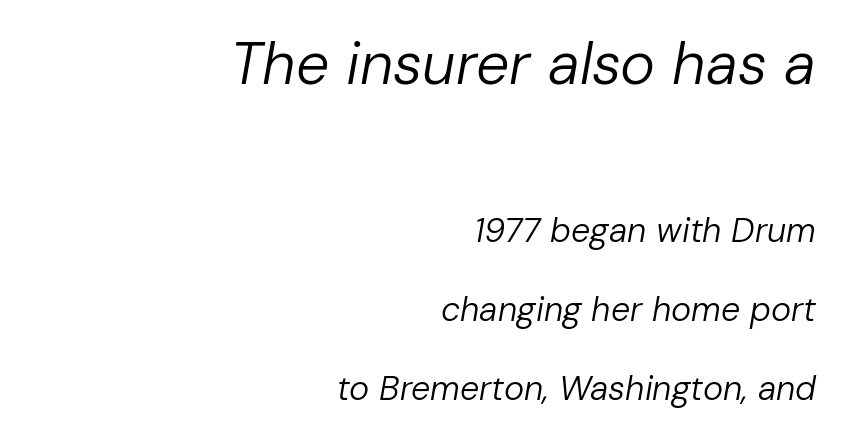
{"italic": "yes", "lean": "right", "slant_degrees": 10, "bold": "no", "weight": "regular", "width": "normal", "stroke_contrast": "low", "x_height": "medium", "monospaced": "no", "underline": "no", "align": "right", "line_spacing": "loose", "line_spacing_ratio": 2.31, "letter_spacing": "normal", "letter_spacing_em": 0.0, "larger_block": "first", "size_ratio": 1.74, "glyph_px": 59}
